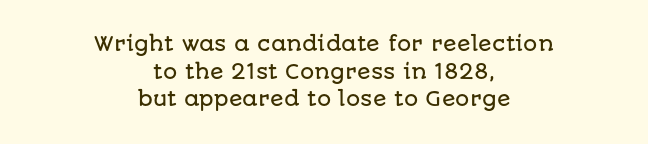
{"italic": "no", "underline": "no", "align": "center", "line_spacing": "normal", "line_spacing_ratio": 1.38, "letter_spacing": "normal", "letter_spacing_em": 0.0, "glyph_px": 20}
